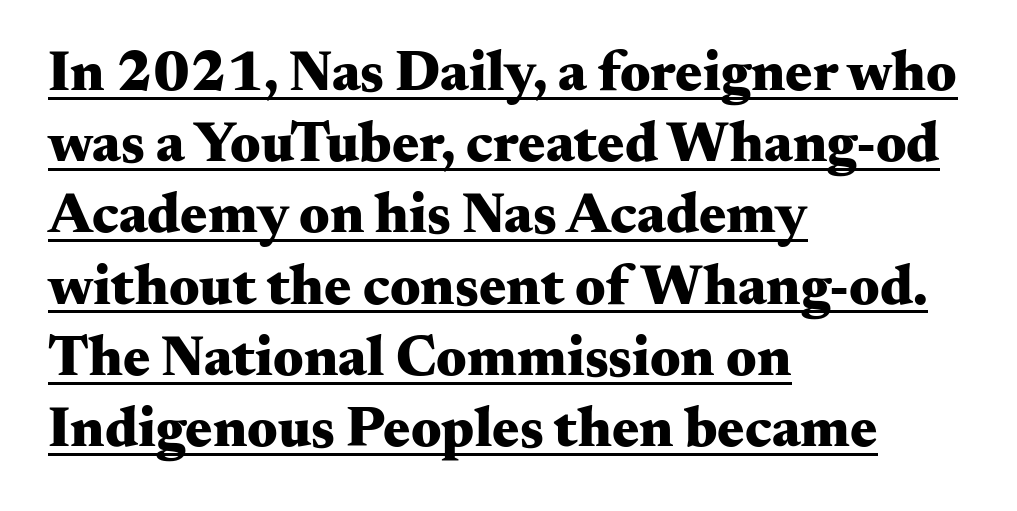
{"serif": "yes", "italic": "no", "bold": "yes", "weight": "heavy", "width": "wide", "stroke_contrast": "medium", "x_height": "small", "monospaced": "no", "underline": "yes", "align": "left", "line_spacing": "normal", "line_spacing_ratio": 1.25, "letter_spacing": "normal", "letter_spacing_em": 0.0, "glyph_px": 57}
